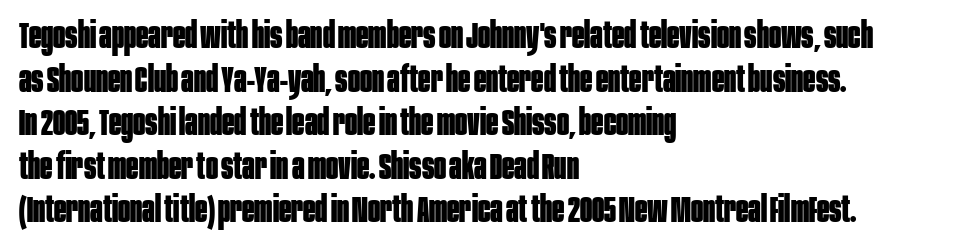
The image shows 36 px bold, condensed sans-serif type, upright; set left-aligned, line spacing 1.21x, normal letter spacing, not underlined; low stroke contrast and a large x-height.
